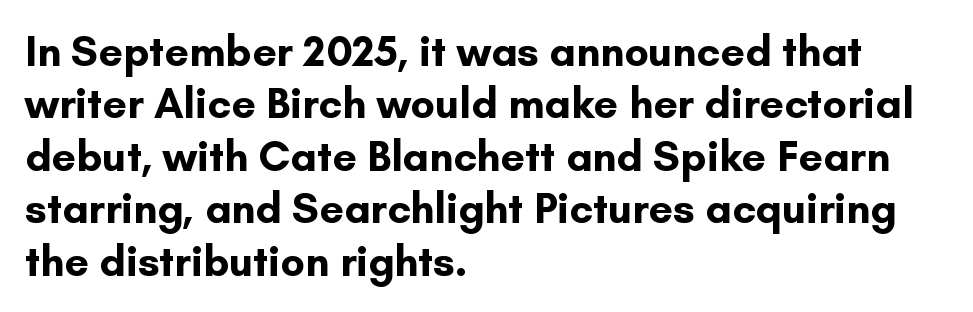
The image shows 43 px bold sans-serif type, upright; set left-aligned, line spacing 1.22x, normal letter spacing, not underlined; low stroke contrast and a small x-height.
